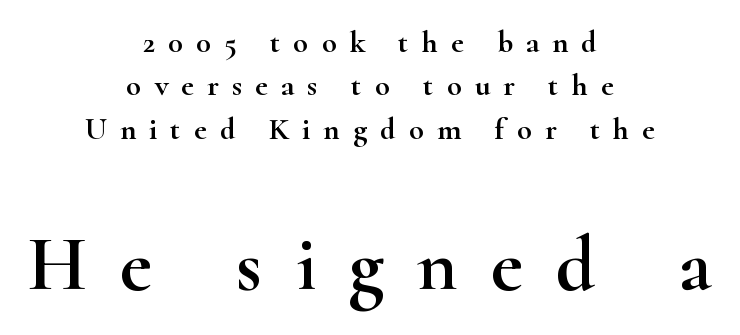
Q: Is the text italic (slanted)? A: No, it is upright.
Q: Is the typeface a serif or a sans-serif typeface? A: Serif.
Q: Is the text underlined? A: No.
Q: How is the paragraph aligned? A: Centered.
Q: Is the spacing between letters normal or unusually wide? A: Unusually wide.
Q: Is the spacing between lines tight, normal or loose? A: Normal.
Q: Which block of text is set in a larger size, the first (top) or the second (bottom)? A: The second (bottom) one.
Q: Width (condensed, normal, or wide)? A: Wide.
Q: Stroke contrast? A: High.
Q: x-height? A: Small.
Q: Monospaced? A: No.
